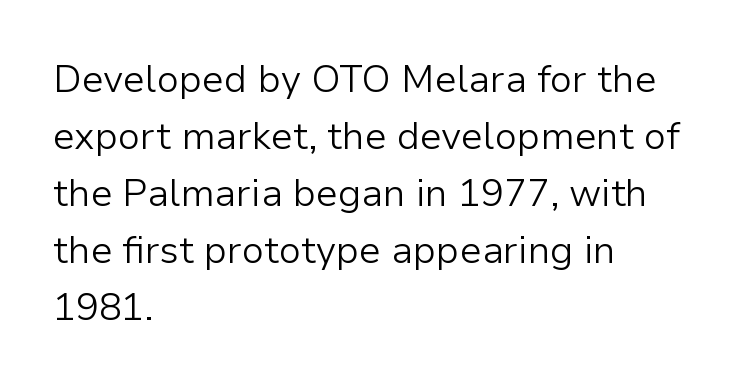
Q: Is the text bold? A: No.
Q: Is the text italic (slanted)? A: No, it is upright.
Q: Is the typeface a serif or a sans-serif typeface? A: Sans-serif.
Q: Is the text underlined? A: No.
Q: How is the paragraph aligned? A: Left-aligned.
Q: Is the spacing between letters normal or unusually wide? A: Normal.
Q: Is the spacing between lines tight, normal or loose? A: Normal.
Q: Width (condensed, normal, or wide)? A: Normal.
Q: Stroke contrast? A: Low.
Q: x-height? A: Medium.
Q: Monospaced? A: No.
